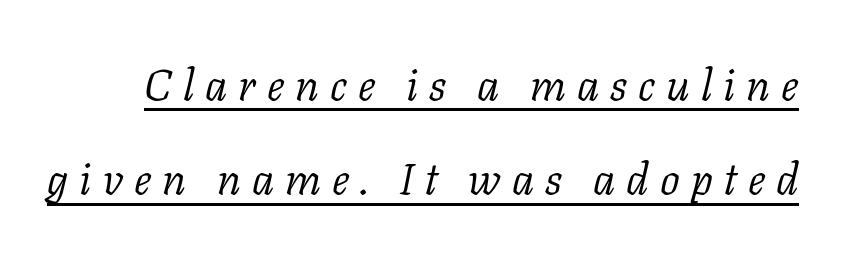
{"serif": "yes", "italic": "yes", "lean": "right", "slant_degrees": 11, "bold": "no", "weight": "light", "width": "normal", "stroke_contrast": "low", "x_height": "medium", "monospaced": "no", "underline": "yes", "line_spacing": "loose", "line_spacing_ratio": 2.14, "letter_spacing": "wide", "letter_spacing_em": 0.25, "glyph_px": 44}
